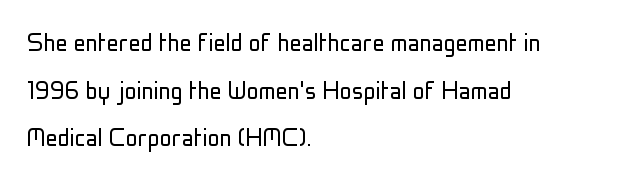
Style check: upright. The passage shown is typed in a proportional face where columns would drift. Regarding serifs, this sample does without them. The lines in this sample share a left origin and differ only in where they stop. This reads as an unemphasized weight, regular at the heaviest. Successive baselines arrive at the customary interval.
